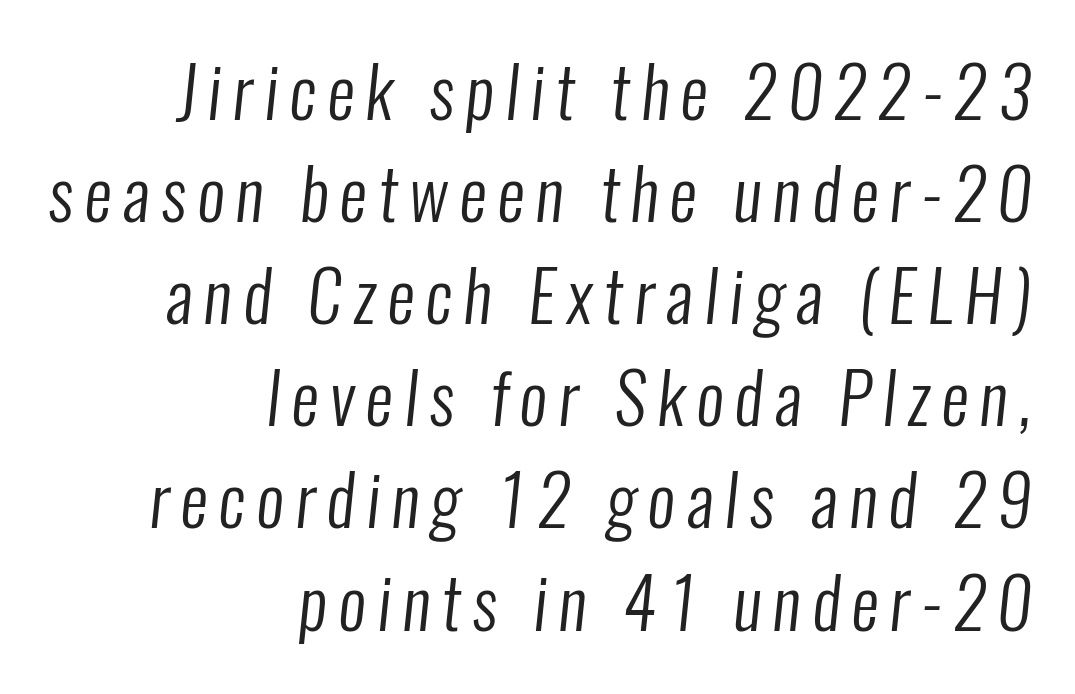
Alignment: flush right. Proportional: the letters do not fall into vertical columns. Successive baselines arrive at the customary interval. Stroke terminals: plain, sans-serif. No word sits above an underline. No heavy texture on the line: the type isn't bold.
